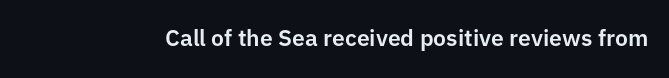
The image shows 23 px text type, upright; set normal letter spacing, not underlined.
